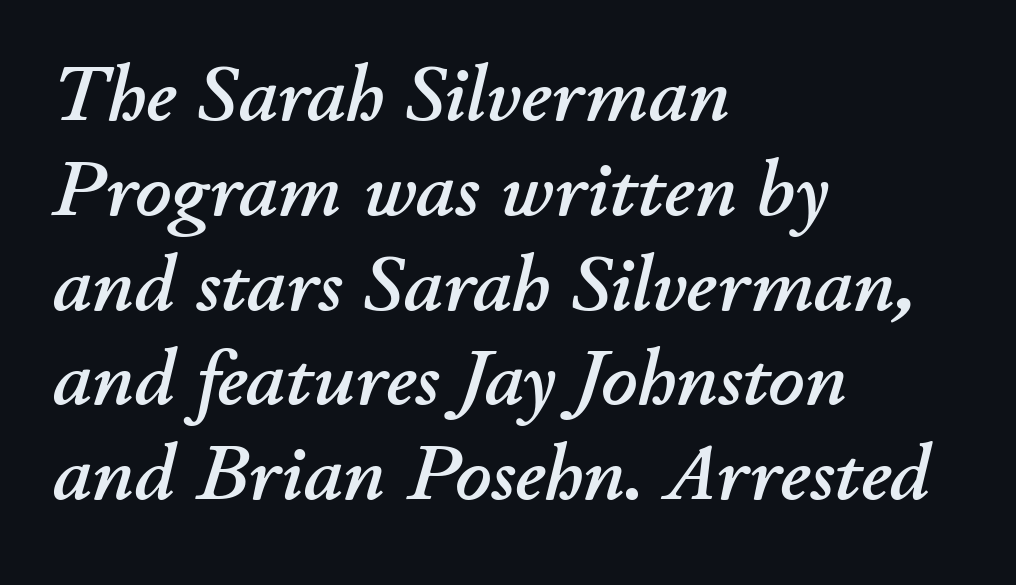
Q: Is the text italic (slanted)? A: Yes, it leans right by about 11 degrees.
Q: Is the text underlined? A: No.
Q: How is the paragraph aligned? A: Left-aligned.
Q: Is the spacing between letters normal or unusually wide? A: Normal.
Q: Width (condensed, normal, or wide)? A: Normal.
Q: Stroke contrast? A: Low.
Q: x-height? A: Small.
Q: Monospaced? A: No.
